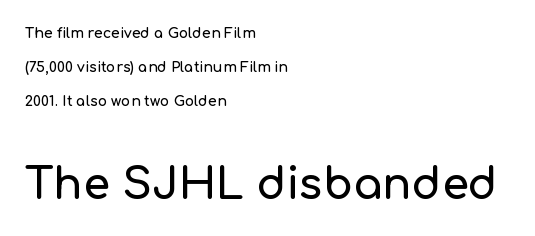
Loosely led — the rows are spread out. This rendering employs a face without finishing strokes, i.e., a sans-serif. The paragraph has a hard left edge and a soft right edge. Two sizes are in play, and the larger belongs to the second block. Note the varied advance widths — an 'i' is clearly narrower than an 'm'.
